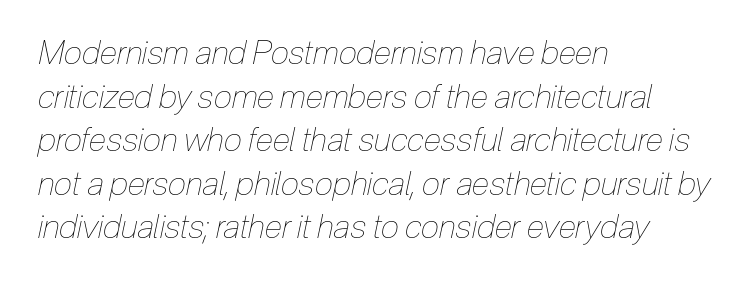
The image shows 33 px thin, condensed type, italic (leaning right); set left-aligned, normal line spacing (1.32x), normal letter spacing, not underlined; low stroke contrast and a medium x-height.
